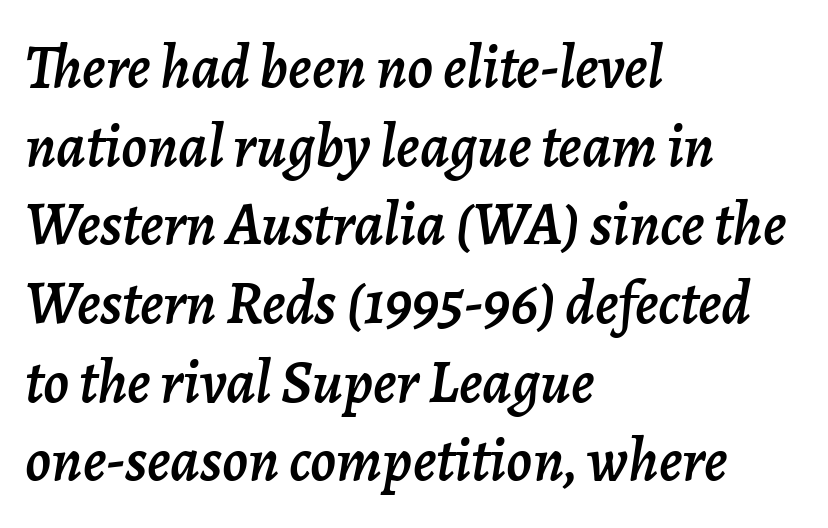
{"italic": "yes", "lean": "right", "slant_degrees": 7, "width": "normal", "stroke_contrast": "low", "x_height": "medium", "monospaced": "no", "underline": "no", "align": "left", "line_spacing": "normal", "line_spacing_ratio": 1.29, "letter_spacing": "normal", "letter_spacing_em": 0.0, "glyph_px": 61}
